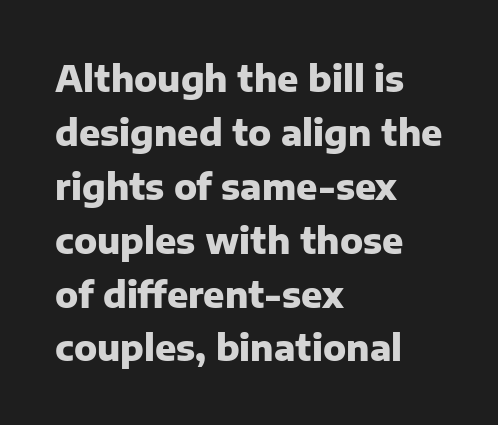
Q: Is the text bold? A: Yes.
Q: Is the text italic (slanted)? A: No, it is upright.
Q: Is the typeface a serif or a sans-serif typeface? A: Sans-serif.
Q: Is the text underlined? A: No.
Q: How is the paragraph aligned? A: Left-aligned.
Q: Is the spacing between letters normal or unusually wide? A: Normal.
Q: Is the spacing between lines tight, normal or loose? A: Normal.
Q: Width (condensed, normal, or wide)? A: Normal.
Q: Stroke contrast? A: Low.
Q: x-height? A: Medium.
Q: Monospaced? A: No.
